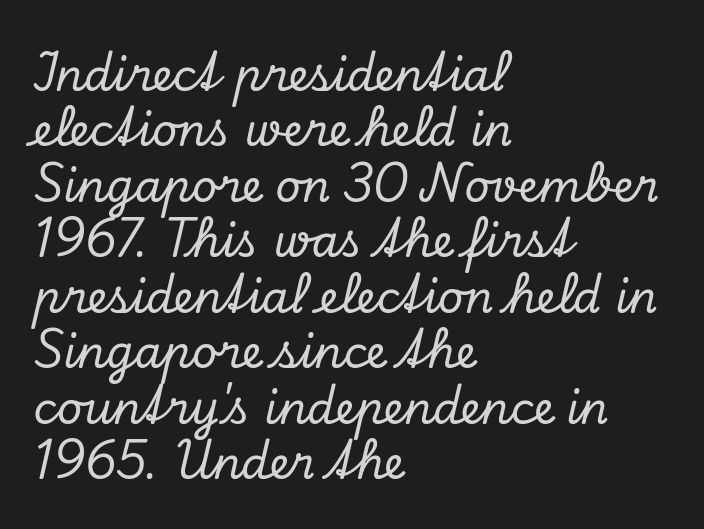
The image shows 44 px serif type, italic (leaning right); set left-aligned, normal line spacing (1.26x), normal letter spacing, not underlined; low stroke contrast and a small x-height.
